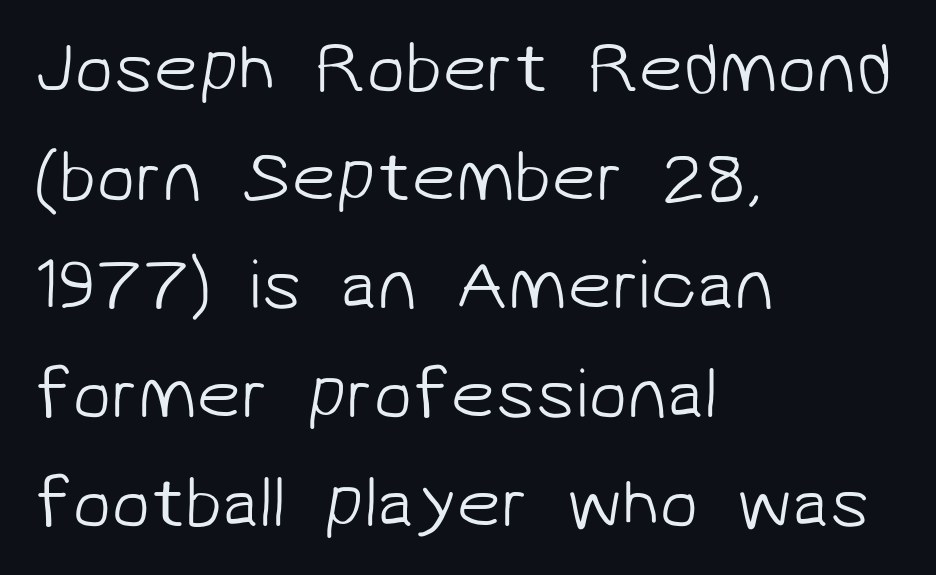
Character widths vary here, with narrow letters taking less room than wide ones. The specimen omits any rule beneath the text block's lines. Is the type heavy? It reads as light-to-regular instead. A normal amount of white space separates one row of letters from the next.
